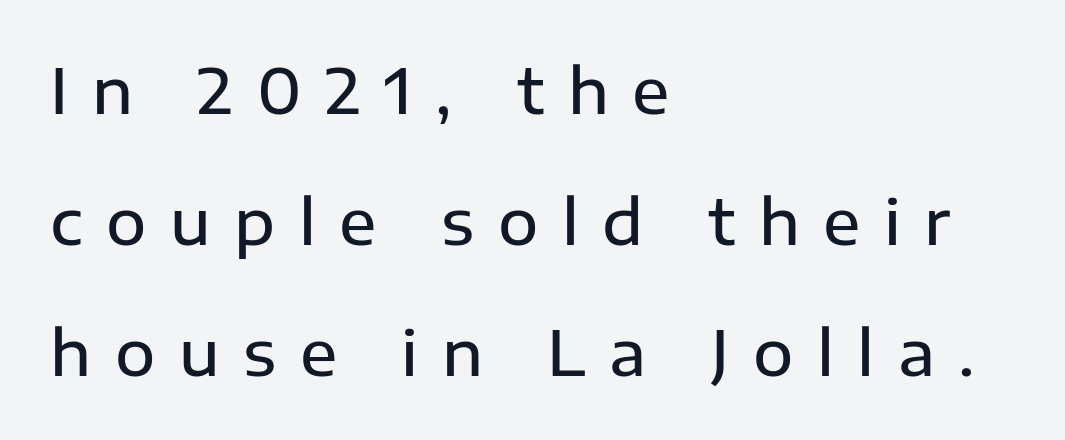
The image shows 62 px semibold sans-serif type, upright; set left-aligned, loose line spacing (2.11x), unusually wide letter spacing (+0.38 em), not underlined; low stroke contrast and a medium x-height.
